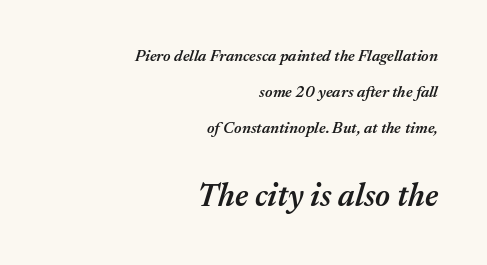
{"italic": "yes", "lean": "right", "slant_degrees": 17, "bold": "semi", "weight": "semibold", "width": "normal", "stroke_contrast": "medium", "x_height": "medium", "monospaced": "no", "underline": "no", "align": "right", "line_spacing": "loose", "line_spacing_ratio": 2.24, "letter_spacing": "normal", "letter_spacing_em": 0.0, "larger_block": "second", "size_ratio": 2.0, "glyph_px": 32}
